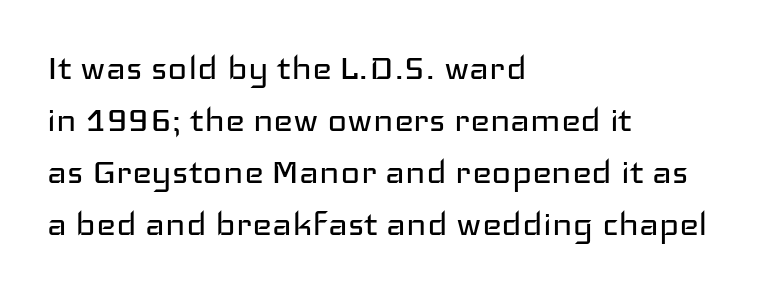
The image shows 42 px regular-weight, wide sans-serif type, upright; set left-aligned, line spacing 1.24x, normal letter spacing, not underlined; low stroke contrast and a medium x-height.
